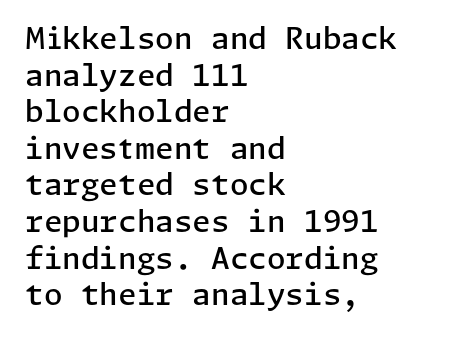
Nothing sits at the stroke ends, so this counts as sans-serif. This rendering features lettering with no underline. Is there any slant? The stems are plumb. The rendering uses a semibold face; strokes are thickened but not to full bold. You could call the tracking neutral — neither tight nor loose. The rag falls on the right side of this text block.
